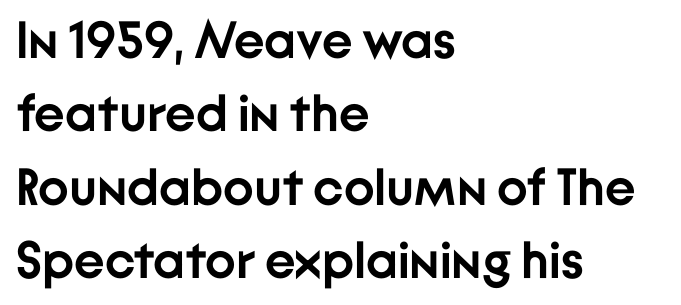
{"serif": "no", "italic": "no", "bold": "yes", "weight": "semibold", "width": "normal", "stroke_contrast": "low", "x_height": "medium", "monospaced": "no", "underline": "no", "align": "left", "line_spacing": "normal", "line_spacing_ratio": 1.41, "letter_spacing": "normal", "letter_spacing_em": 0.0, "glyph_px": 52}
